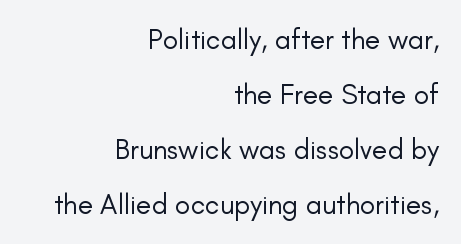
The image shows 28 px regular-weight sans-serif type, upright; set right-aligned, loose line spacing (1.97x), normal letter spacing, not underlined; low stroke contrast and a small x-height.
